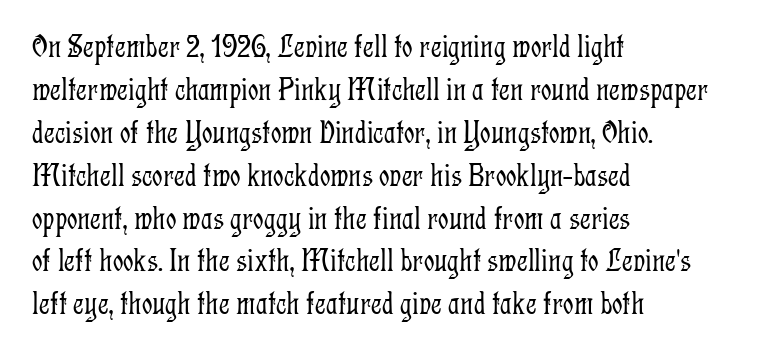
{"serif": "yes", "italic": "no", "bold": "no", "weight": "light", "width": "condensed", "stroke_contrast": "low", "x_height": "medium", "monospaced": "no", "underline": "no", "align": "left", "line_spacing": "normal", "line_spacing_ratio": 1.3, "letter_spacing": "normal", "letter_spacing_em": 0.0, "glyph_px": 33}
